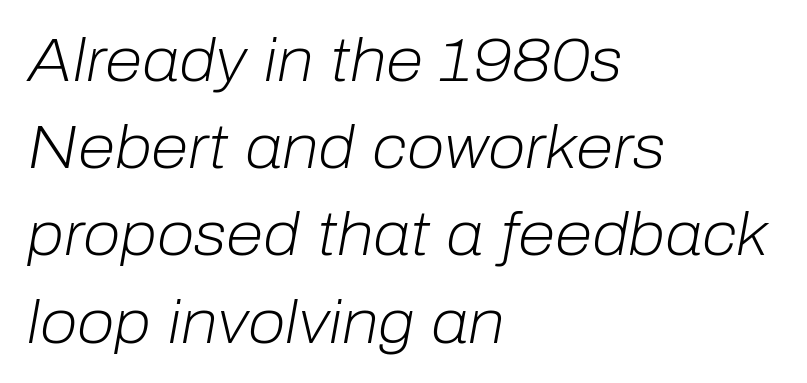
{"italic": "yes", "lean": "right", "slant_degrees": 10, "bold": "no", "weight": "light", "width": "normal", "stroke_contrast": "low", "x_height": "medium", "monospaced": "no", "underline": "no", "align": "left", "line_spacing": "normal", "line_spacing_ratio": 1.43, "letter_spacing": "normal", "letter_spacing_em": 0.0, "glyph_px": 61}
